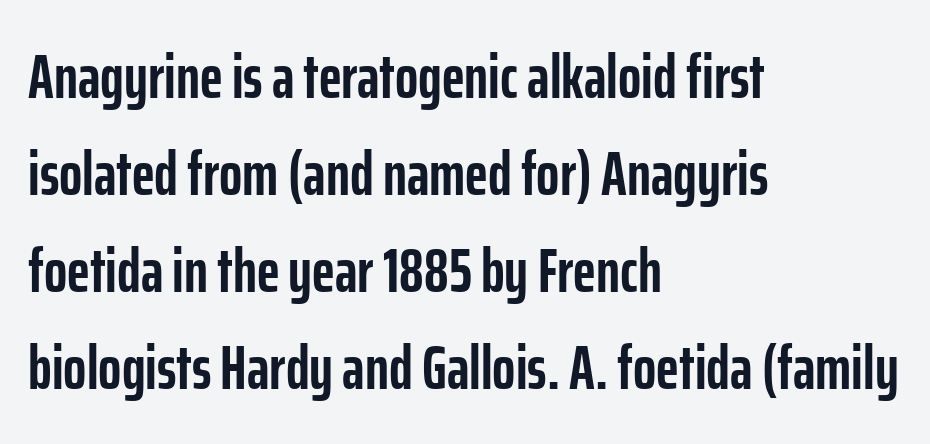
Each word holds together tightly as a unit, with standard inter-letter gaps. Normally led — the rows are evenly, conventionally spaced. In terms of letterform style, serifs are entirely absent. Quick note: underline off.
